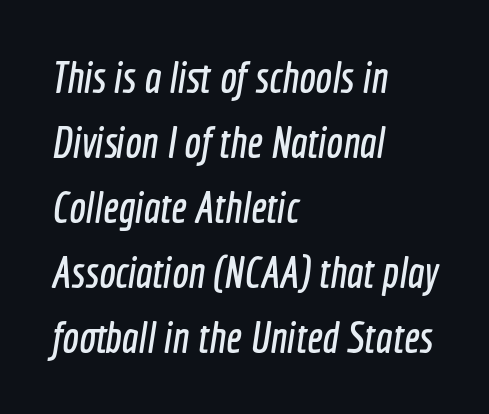
The image shows 44 px condensed sans-serif type; set left-aligned, normal line spacing (1.48x), normal letter spacing, not underlined; a medium x-height.
